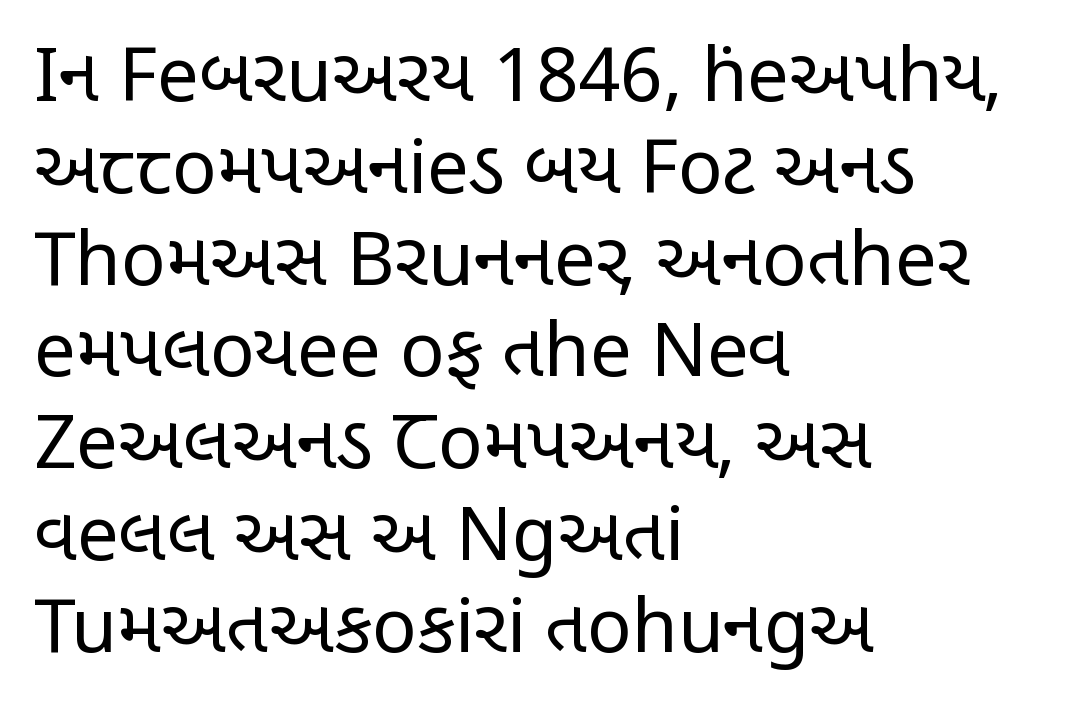
Q: Is the text bold? A: No.
Q: Is the text italic (slanted)? A: No, it is upright.
Q: Is the typeface a serif or a sans-serif typeface? A: Sans-serif.
Q: Is the text underlined? A: No.
Q: How is the paragraph aligned? A: Left-aligned.
Q: Is the spacing between letters normal or unusually wide? A: Normal.
Q: Width (condensed, normal, or wide)? A: Condensed.
Q: Stroke contrast? A: Low.
Q: x-height? A: Large.
Q: Monospaced? A: No.
